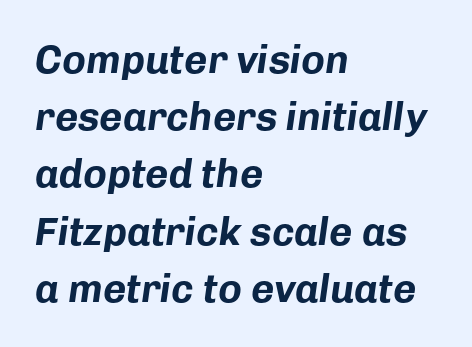
Q: Is the text bold? A: Yes.
Q: Is the text italic (slanted)? A: Yes, it leans right by about 8 degrees.
Q: Is the text underlined? A: No.
Q: How is the paragraph aligned? A: Left-aligned.
Q: Is the spacing between letters normal or unusually wide? A: Normal.
Q: Is the spacing between lines tight, normal or loose? A: Normal.
Q: Width (condensed, normal, or wide)? A: Normal.
Q: Stroke contrast? A: Low.
Q: x-height? A: Medium.
Q: Monospaced? A: No.
